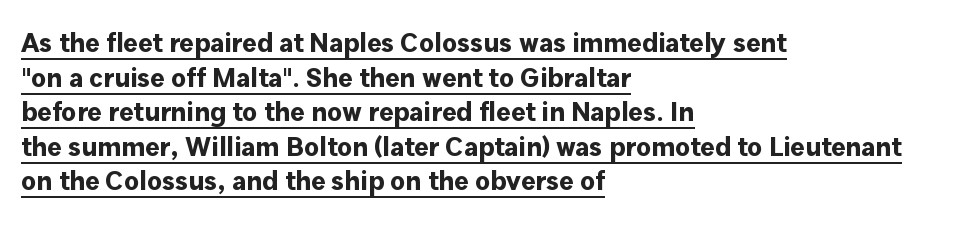
{"italic": "no", "bold": "yes", "underline": "yes", "align": "left", "line_spacing": "normal", "line_spacing_ratio": 1.28, "letter_spacing": "normal", "letter_spacing_em": 0.0, "glyph_px": 27}
